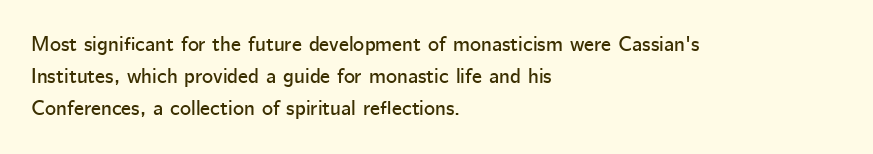
{"italic": "no", "underline": "no", "align": "left", "line_spacing": "normal", "line_spacing_ratio": 1.52, "letter_spacing": "normal", "letter_spacing_em": 0.0, "glyph_px": 21}
